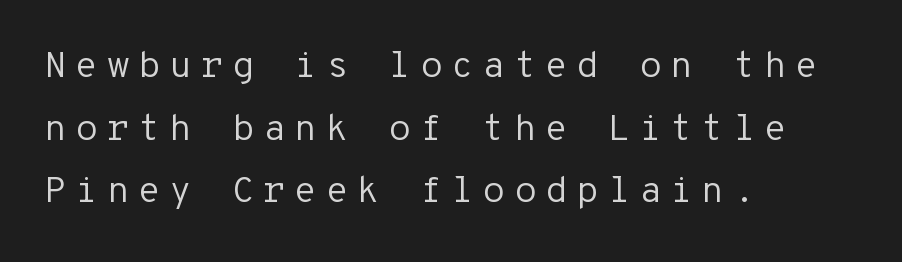
The image shows 37 px regular-weight sans-serif type, upright, monospaced; set left-aligned, normal line spacing (1.69x), unusually wide letter spacing (+0.23 em), not underlined; low stroke contrast and a medium x-height.
